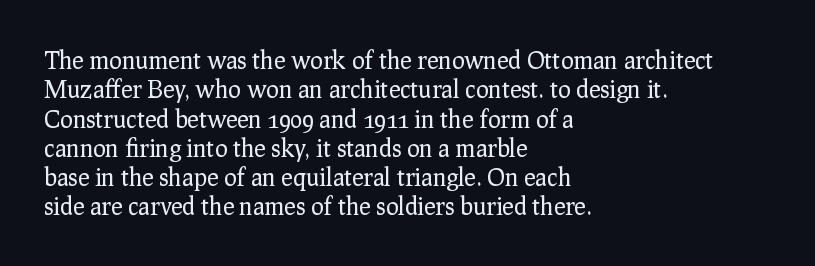
The image shows 24 px text type, upright; set left-aligned, line spacing 1.22x, normal letter spacing, not underlined.
